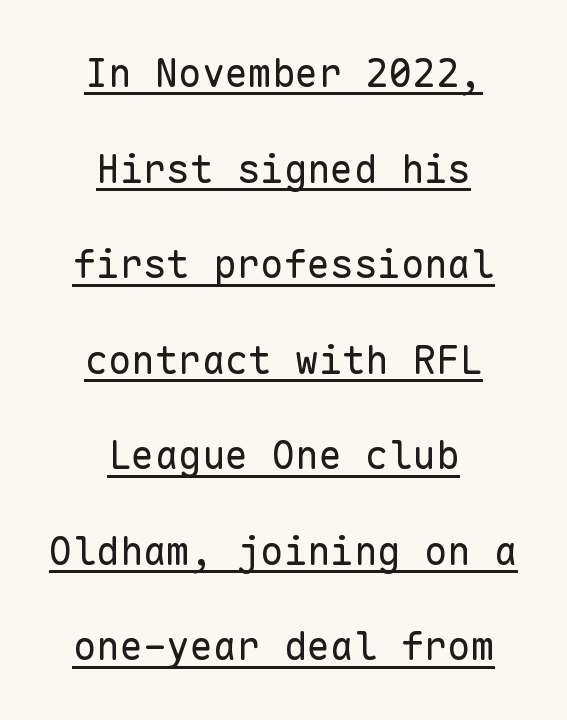
The image shows 39 px regular-weight sans-serif type, upright, monospaced; set centered, loose line spacing (2.45x), normal letter spacing, underlined; low stroke contrast and a medium x-height.
